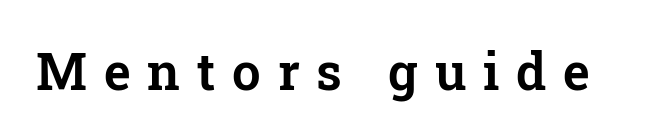
The passage shown is not underscored anywhere. The line texture is sparse and dotted thanks to wide tracking. Posture: upright roman. Letterform terminals end in serifs throughout the passage.
